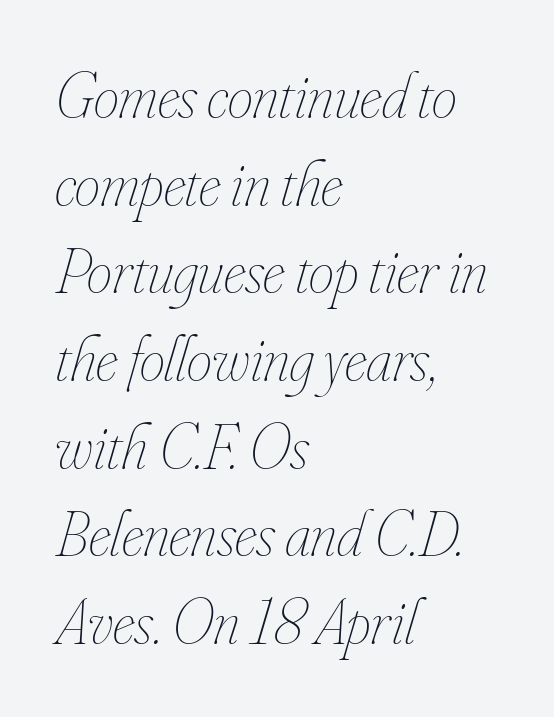
{"italic": "yes", "lean": "right", "slant_degrees": 16, "bold": "no", "weight": "thin", "width": "condensed", "stroke_contrast": "low", "x_height": "small", "monospaced": "no", "underline": "no", "align": "left", "line_spacing": "normal", "line_spacing_ratio": 1.37, "letter_spacing": "normal", "letter_spacing_em": 0.0, "glyph_px": 64}
